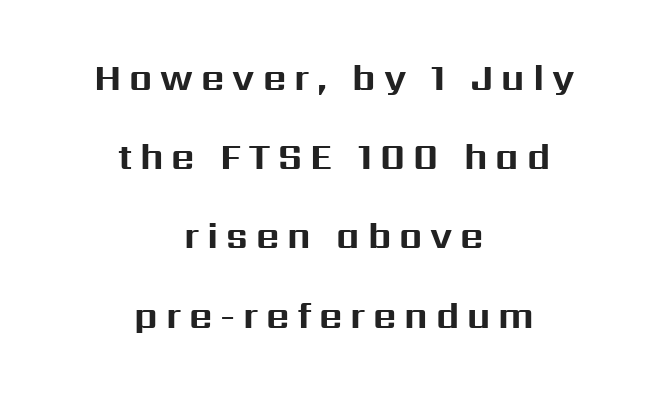
Here the designer chose a conventional face with non-uniform glyph widths. This rendering features lettering with no underline. Grotesque or geometric, the face here clearly has no serifs. The space between consecutive lines is lavish. The lettering stays uniformly vertical, giving the passage a roman look. Students, note that the glyphs here are deliberately spaced far apart.
